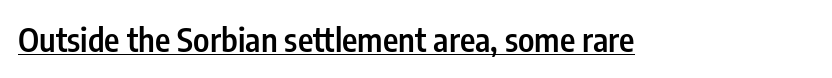
{"serif": "no", "italic": "no", "bold": "semi", "weight": "semibold", "width": "condensed", "stroke_contrast": "low", "x_height": "medium", "monospaced": "no", "underline": "yes", "letter_spacing": "normal", "letter_spacing_em": 0.0, "glyph_px": 33}
